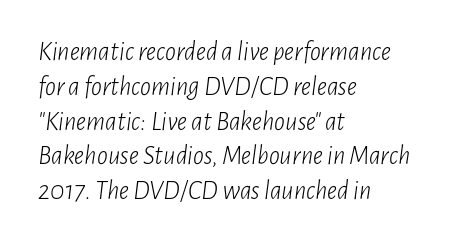
The image shows 27 px text type, italic (leaning right); set left-aligned, normal line spacing (1.29x), normal letter spacing, not underlined.
